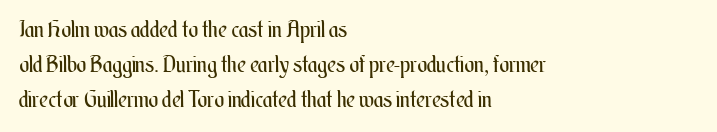
{"italic": "no", "bold": "no", "underline": "no", "align": "left", "line_spacing": "normal", "line_spacing_ratio": 1.52, "letter_spacing": "normal", "letter_spacing_em": 0.0, "glyph_px": 23}
